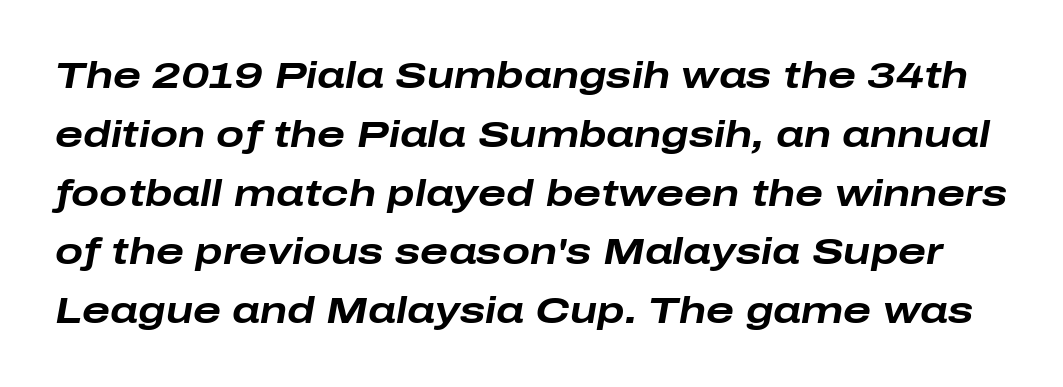
{"italic": "yes", "lean": "right", "slant_degrees": 10, "bold": "yes", "weight": "bold", "width": "wide", "stroke_contrast": "low", "x_height": "medium", "monospaced": "no", "underline": "no", "line_spacing": "normal", "line_spacing_ratio": 1.59, "letter_spacing": "normal", "letter_spacing_em": 0.0, "glyph_px": 37}
